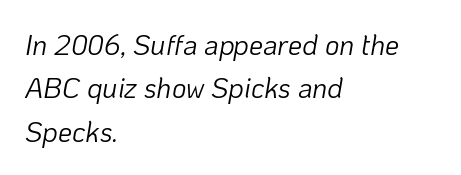
Q: Is the text bold? A: No.
Q: Is the text italic (slanted)? A: Yes, it leans right by about 10 degrees.
Q: Is the text underlined? A: No.
Q: How is the paragraph aligned? A: Left-aligned.
Q: Is the spacing between letters normal or unusually wide? A: Normal.
Q: Is the spacing between lines tight, normal or loose? A: Normal.
Q: Width (condensed, normal, or wide)? A: Normal.
Q: Stroke contrast? A: Low.
Q: x-height? A: Medium.
Q: Monospaced? A: No.
